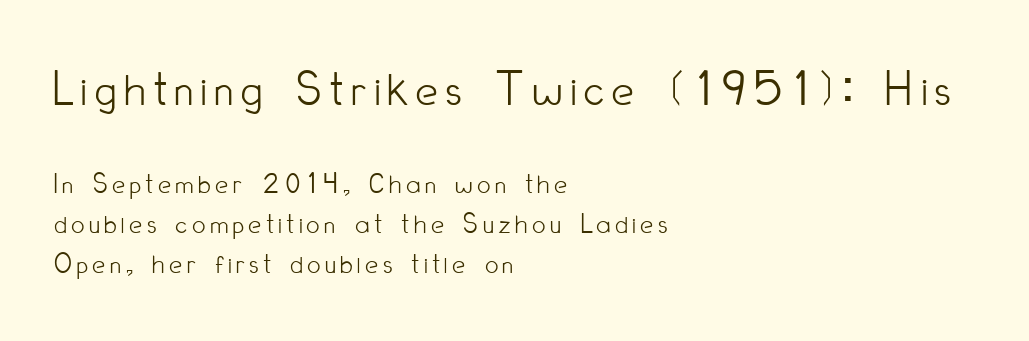
The image shows 50 px light, condensed sans-serif type, upright; set left-aligned, normal line spacing (1.38x), not underlined; the first (top) block is 1.72x larger; low stroke contrast and a small x-height.
